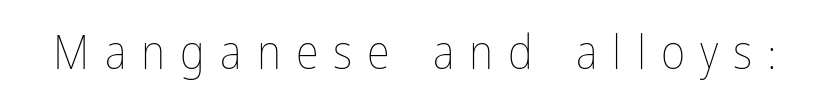
How are the letters spaced? Widely, with obvious added tracking. Varying glyph widths throughout — classic text-font behaviour. The passage shown is not bold in any degree. Every character sits straight up, as roman type does. The passage shown is not underscored anywhere.
